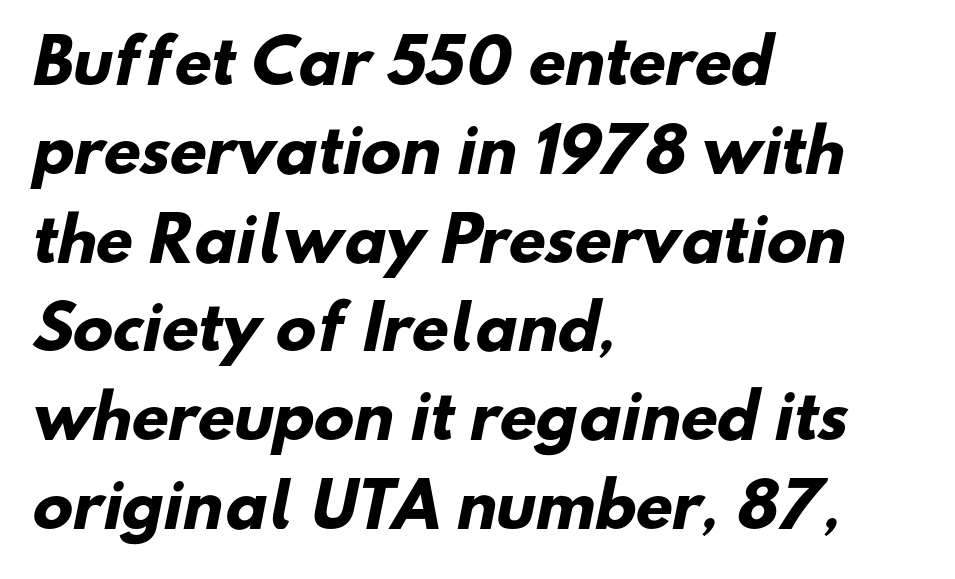
A typesetter would call this leading conventional body-copy spacing. Left-aligned paragraph, ragged on the right. What kind of face is this? One without serifs — a sans. Caption: standard tracking, unaltered. The face used here is proportionally spaced, like ordinary book or web type. Thick stems and heavy bowls — unmistakably bold.
